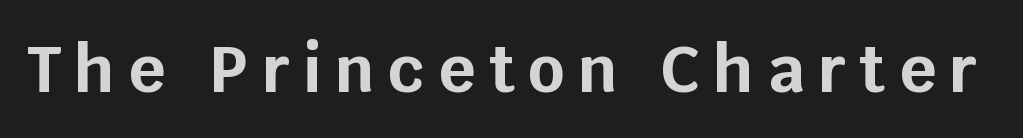
{"serif": "no", "italic": "no", "bold": "yes", "weight": "bold", "width": "normal", "stroke_contrast": "low", "x_height": "large", "monospaced": "no", "underline": "no", "letter_spacing": "wide", "letter_spacing_em": 0.21, "glyph_px": 64}
